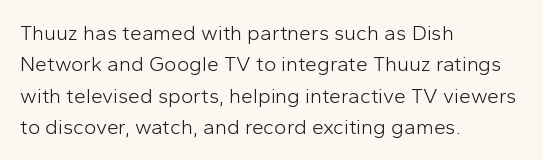
The image shows 21 px text type, upright; set left-aligned, normal line spacing (1.49x), normal letter spacing, not underlined.
